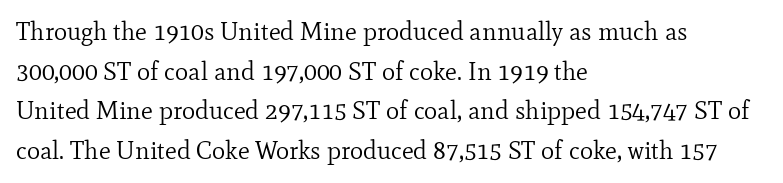
{"italic": "no", "bold": "no", "underline": "no", "align": "left", "line_spacing": "normal", "line_spacing_ratio": 1.59, "letter_spacing": "normal", "letter_spacing_em": 0.0, "glyph_px": 25}
